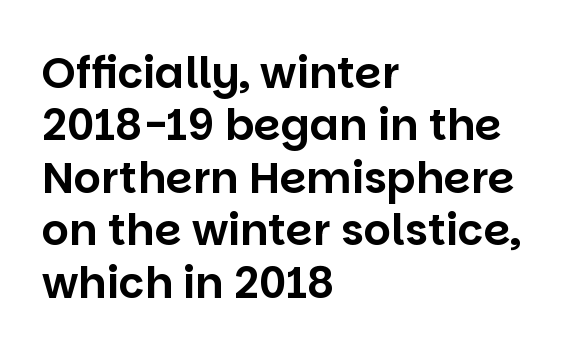
The image shows 43 px sans-serif type, upright; set left-aligned, line spacing 1.22x, normal letter spacing, not underlined; low stroke contrast and a large x-height.
